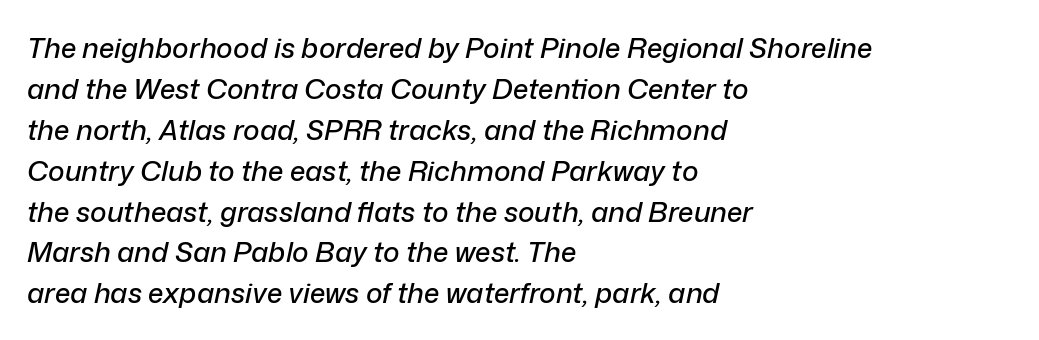
{"italic": "yes", "lean": "right", "slant_degrees": 12, "width": "normal", "stroke_contrast": "low", "x_height": "medium", "monospaced": "no", "underline": "no", "align": "left", "line_spacing": "normal", "line_spacing_ratio": 1.46, "letter_spacing": "normal", "letter_spacing_em": 0.0, "glyph_px": 28}
